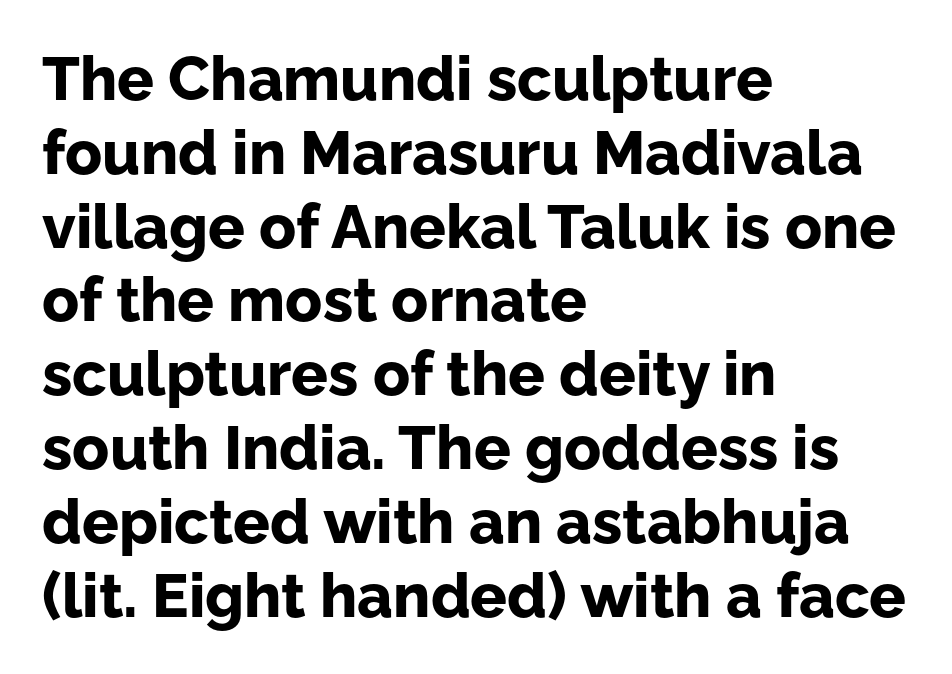
The image shows 61 px bold sans-serif type, upright; set left-aligned, line spacing 1.21x, normal letter spacing, not underlined; low stroke contrast and a medium x-height.
